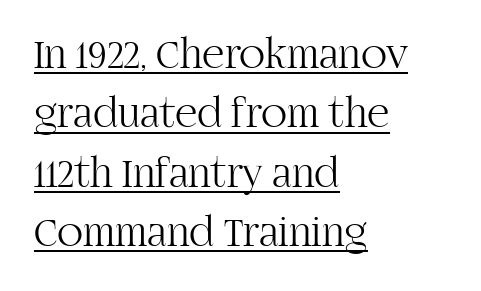
Q: Is the text bold? A: No.
Q: Is the text italic (slanted)? A: No, it is upright.
Q: Is the typeface a serif or a sans-serif typeface? A: Serif.
Q: Is the text underlined? A: Yes.
Q: How is the paragraph aligned? A: Left-aligned.
Q: Is the spacing between letters normal or unusually wide? A: Normal.
Q: Is the spacing between lines tight, normal or loose? A: Normal.
Q: Width (condensed, normal, or wide)? A: Normal.
Q: Stroke contrast? A: High.
Q: x-height? A: Large.
Q: Monospaced? A: No.
